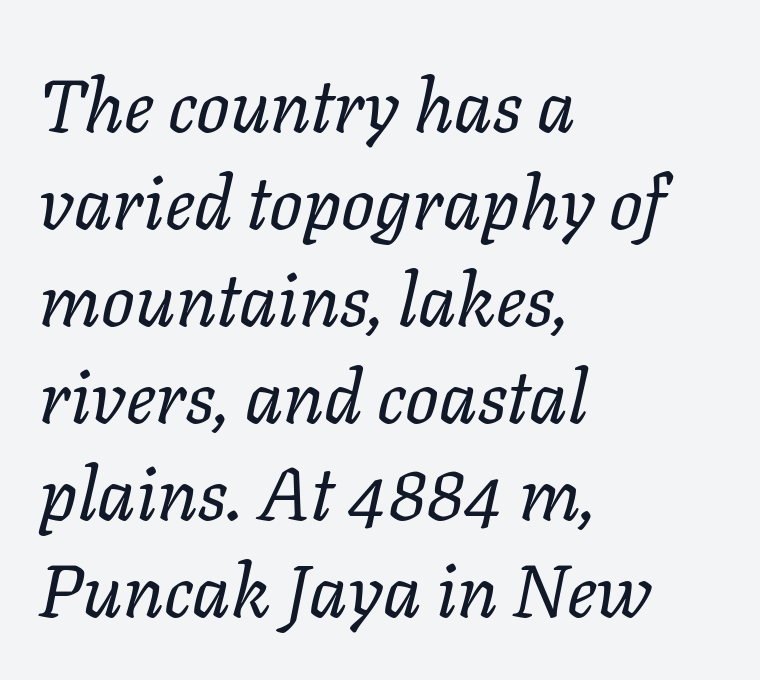
{"italic": "yes", "lean": "right", "slant_degrees": 11, "bold": "no", "weight": "regular", "width": "normal", "stroke_contrast": "low", "x_height": "medium", "monospaced": "no", "underline": "no", "align": "left", "line_spacing": "normal", "line_spacing_ratio": 1.31, "letter_spacing": "normal", "letter_spacing_em": 0.0, "glyph_px": 74}
